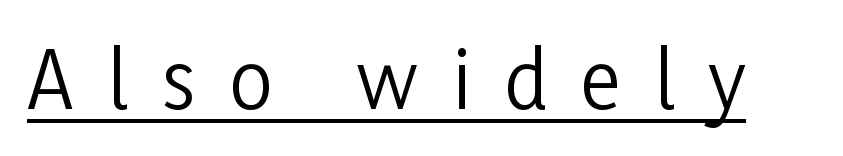
Q: Is the text bold? A: No.
Q: Is the text italic (slanted)? A: No, it is upright.
Q: Is the typeface a serif or a sans-serif typeface? A: Sans-serif.
Q: Is the text underlined? A: Yes.
Q: Is the spacing between letters normal or unusually wide? A: Unusually wide.
Q: Width (condensed, normal, or wide)? A: Condensed.
Q: Stroke contrast? A: Low.
Q: x-height? A: Medium.
Q: Monospaced? A: No.
